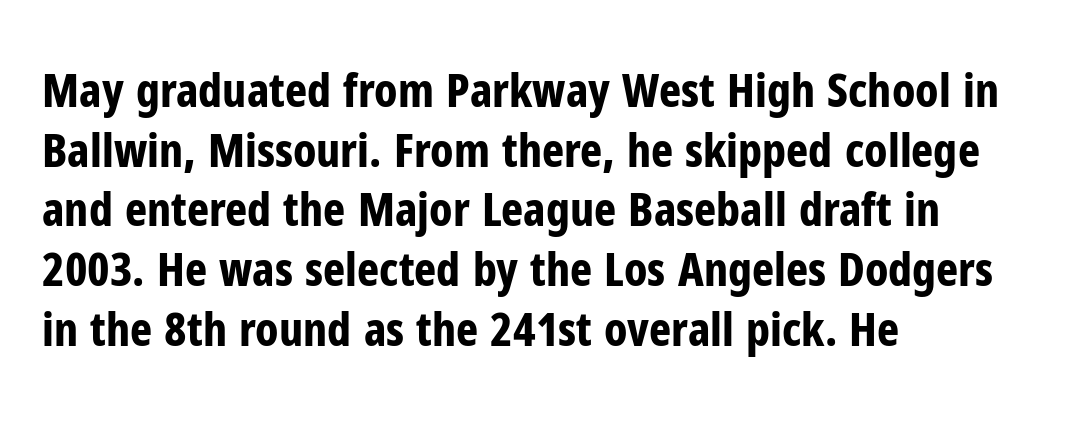
Q: Is the text bold? A: Yes.
Q: Is the text italic (slanted)? A: No, it is upright.
Q: Is the typeface a serif or a sans-serif typeface? A: Sans-serif.
Q: Is the text underlined? A: No.
Q: How is the paragraph aligned? A: Left-aligned.
Q: Is the spacing between letters normal or unusually wide? A: Normal.
Q: Is the spacing between lines tight, normal or loose? A: Normal.
Q: Width (condensed, normal, or wide)? A: Condensed.
Q: Stroke contrast? A: Low.
Q: x-height? A: Medium.
Q: Monospaced? A: No.
